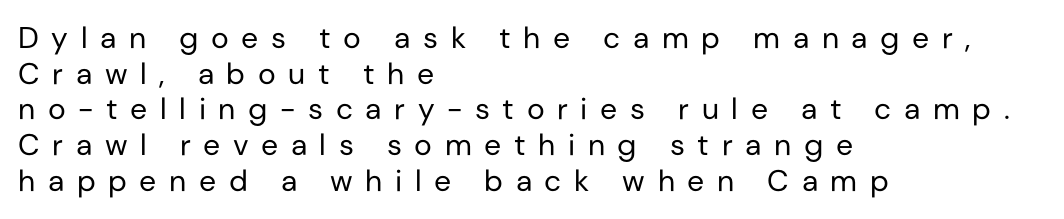
The image shows 30 px regular-weight sans-serif type, upright; set left-aligned, line spacing 1.19x, unusually wide letter spacing (+0.42 em), not underlined; low stroke contrast and a medium x-height.
